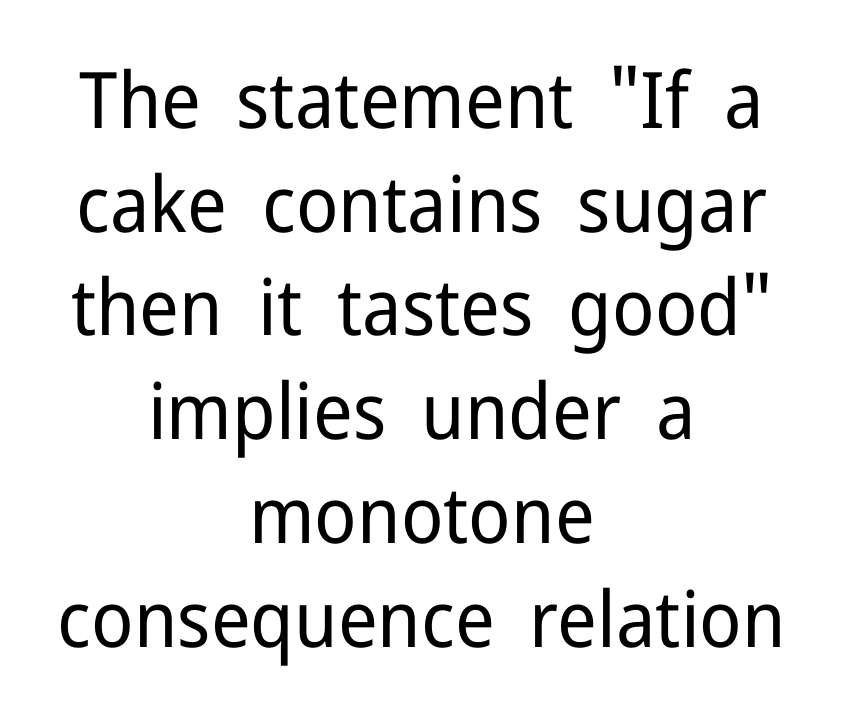
Q: Is the text bold? A: No.
Q: Is the text italic (slanted)? A: No, it is upright.
Q: Is the typeface a serif or a sans-serif typeface? A: Sans-serif.
Q: Is the text underlined? A: No.
Q: How is the paragraph aligned? A: Centered.
Q: Is the spacing between letters normal or unusually wide? A: Normal.
Q: Is the spacing between lines tight, normal or loose? A: Normal.
Q: Width (condensed, normal, or wide)? A: Normal.
Q: Stroke contrast? A: Low.
Q: x-height? A: Medium.
Q: Monospaced? A: No.
